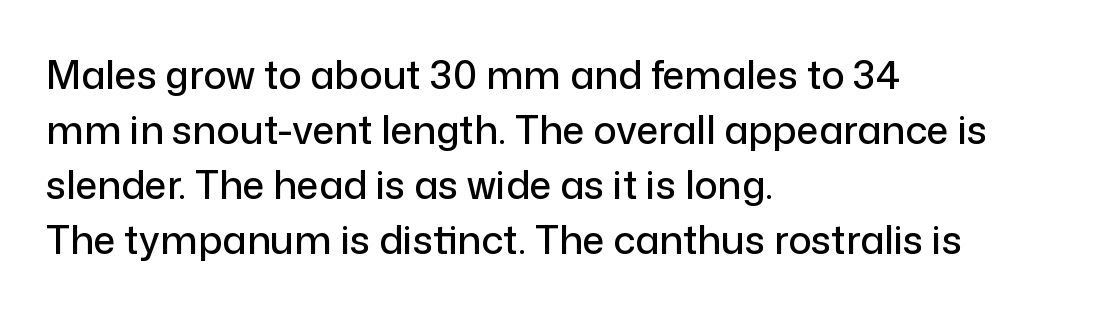
The image shows 39 px sans-serif type, upright; set left-aligned, normal line spacing (1.41x), normal letter spacing, not underlined; low stroke contrast and a medium x-height.
